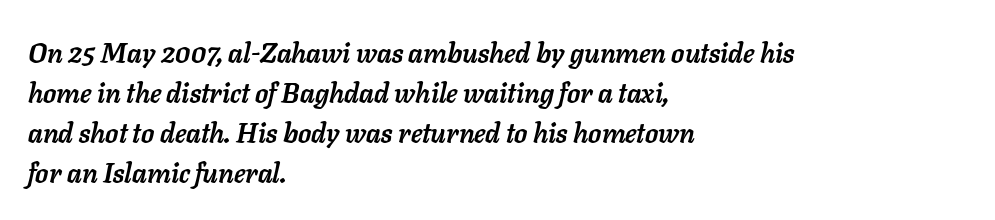
The image shows 27 px bold type, italic (leaning right); set left-aligned, normal line spacing (1.48x), normal letter spacing, not underlined.
